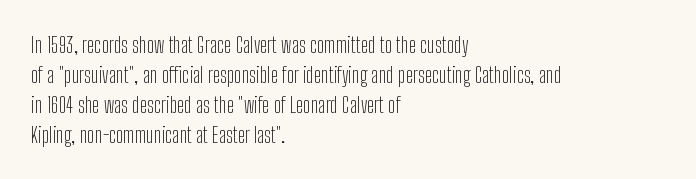
The image shows 22 px text type, upright; set left-aligned, normal line spacing (1.36x), normal letter spacing, not underlined.
